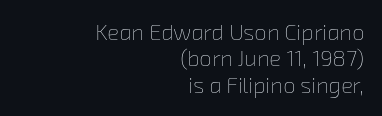
Decoration check: the copy has no underline. Stems and bowls with no extra thickness — not bold. How are the letters spaced? Ordinarily, with no added tracking. A student would call this right alignment; a typographer would say flush right, rag left.
